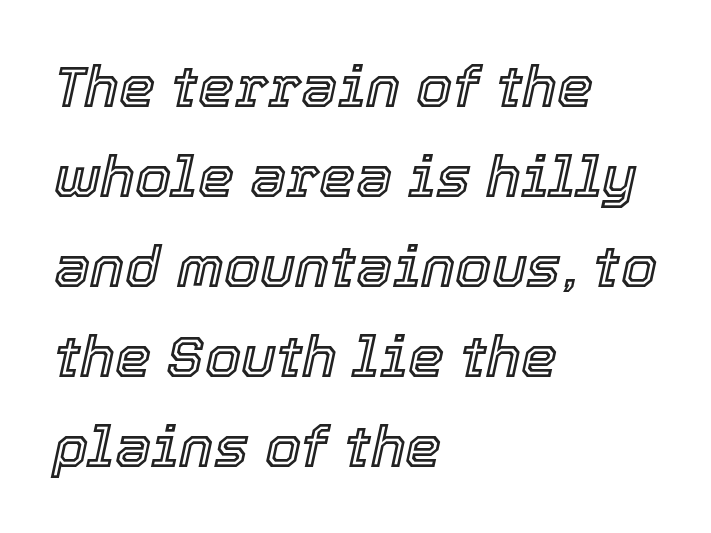
Character widths vary here, with narrow letters taking less room than wide ones. A classic flush-left, rag-right setting is used for this passage. Between one letter and the next there's only the usual sliver of space. These lines were composed using italics. The passage shown stacks its lines at a standard gap.
